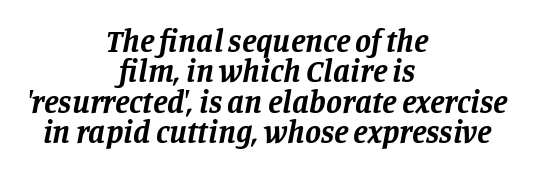
{"serif": "yes", "italic": "yes", "lean": "right", "slant_degrees": 11, "bold": "yes", "weight": "bold", "width": "normal", "stroke_contrast": "low", "x_height": "large", "monospaced": "no", "underline": "no", "align": "center", "line_spacing": "tight", "line_spacing_ratio": 0.95, "letter_spacing": "normal", "letter_spacing_em": 0.0, "glyph_px": 32}
